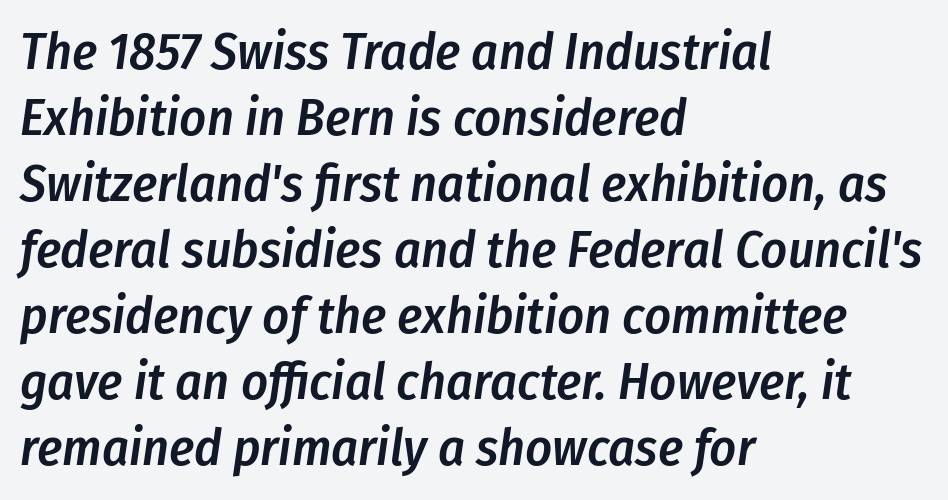
The image shows 52 px semibold, condensed type, italic (leaning right); set left-aligned, normal line spacing (1.27x), normal letter spacing, not underlined; low stroke contrast and a medium x-height.
